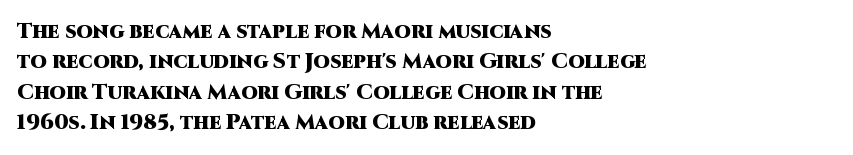
Notice how the stems are strictly vertical — no italics here. These words are printed bold, with thick strokes throughout. Leading: standard. You could call the tracking neutral — neither tight nor loose. The rendering anchors every line to the left-hand side. The words here are not underlined.
